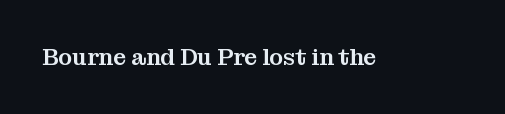
Q: Is the text italic (slanted)? A: No, it is upright.
Q: Is the text underlined? A: No.
Q: Is the spacing between letters normal or unusually wide? A: Normal.
